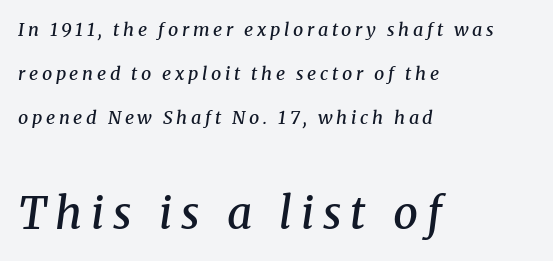
Caption: expanded tracking, letters set apart. The text was rendered using a seriffed face with decorative stroke endings. Between these two stacked blocks, the lower one wins on size. The lines are spread far apart with generous leading. Looking at the ascenders, they clearly lean. Letters rest on an invisible, unmarked baseline.
